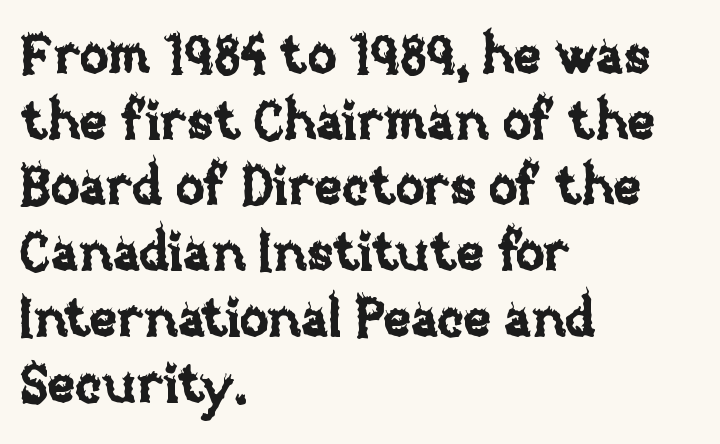
{"italic": "no", "width": "normal", "stroke_contrast": "low", "x_height": "large", "monospaced": "no", "underline": "no", "align": "left", "line_spacing_ratio": 1.24, "letter_spacing": "normal", "letter_spacing_em": 0.0, "glyph_px": 53}
